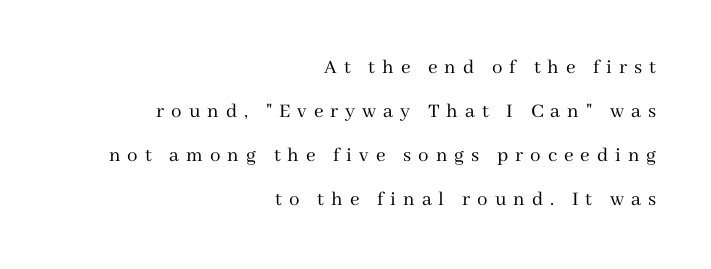
{"italic": "no", "bold": "no", "underline": "no", "align": "right", "line_spacing": "loose", "line_spacing_ratio": 2.1, "letter_spacing": "wide", "letter_spacing_em": 0.33, "glyph_px": 21}
